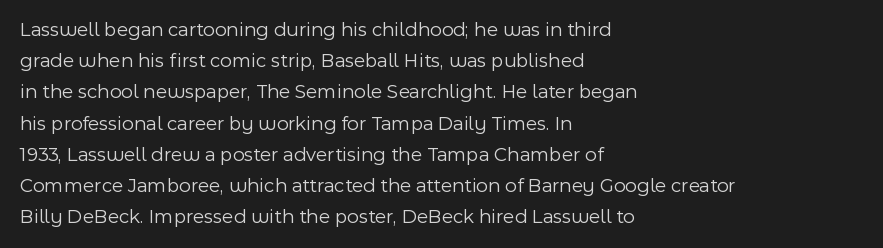
Q: Is the text bold? A: No.
Q: Is the text italic (slanted)? A: No, it is upright.
Q: Is the text underlined? A: No.
Q: How is the paragraph aligned? A: Left-aligned.
Q: Is the spacing between letters normal or unusually wide? A: Normal.
Q: Is the spacing between lines tight, normal or loose? A: Normal.
